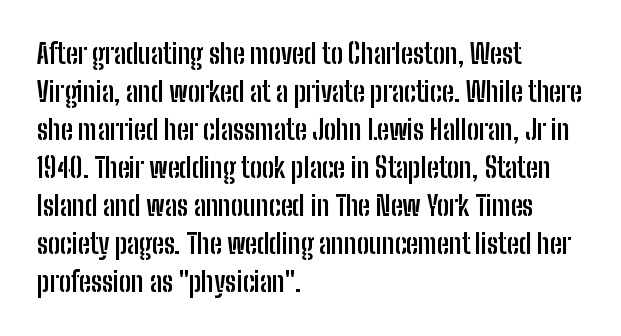
Nothing unusual about the tracking: characters are spaced as the font intends. Glance below the letters and you will spot only blank space. Designer's note — italics off, roman on. Alignment: flush left.
